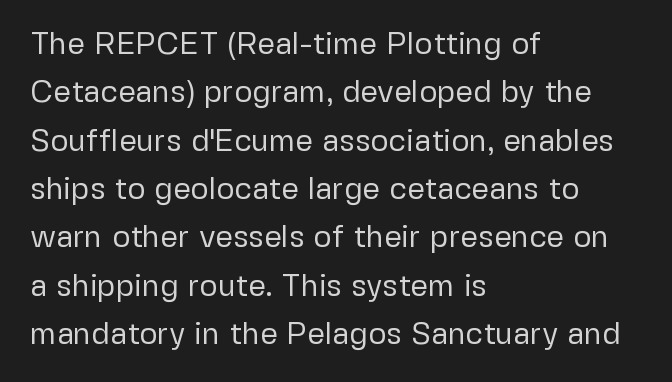
The image shows 31 px regular-weight sans-serif type, upright; set left-aligned, normal line spacing (1.56x), normal letter spacing, not underlined; low stroke contrast and a medium x-height.
